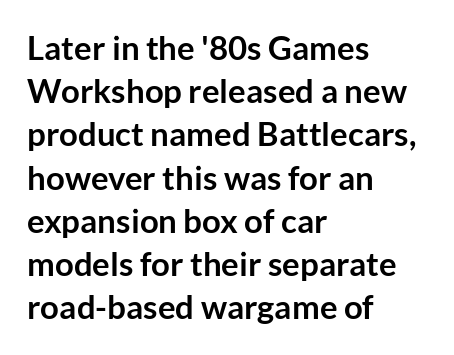
{"serif": "no", "italic": "no", "bold": "yes", "weight": "semibold", "width": "normal", "stroke_contrast": "low", "x_height": "medium", "monospaced": "no", "underline": "no", "align": "left", "line_spacing": "normal", "line_spacing_ratio": 1.31, "letter_spacing": "normal", "letter_spacing_em": 0.0, "glyph_px": 33}
